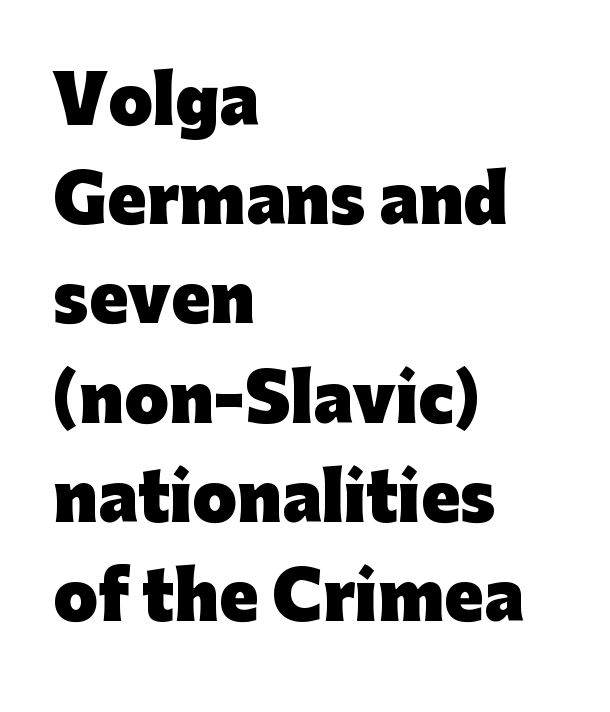
{"serif": "no", "italic": "no", "bold": "yes", "weight": "heavy", "width": "normal", "stroke_contrast": "low", "x_height": "medium", "monospaced": "no", "underline": "no", "align": "left", "line_spacing": "normal", "line_spacing_ratio": 1.55, "letter_spacing": "normal", "letter_spacing_em": 0.0, "glyph_px": 64}
